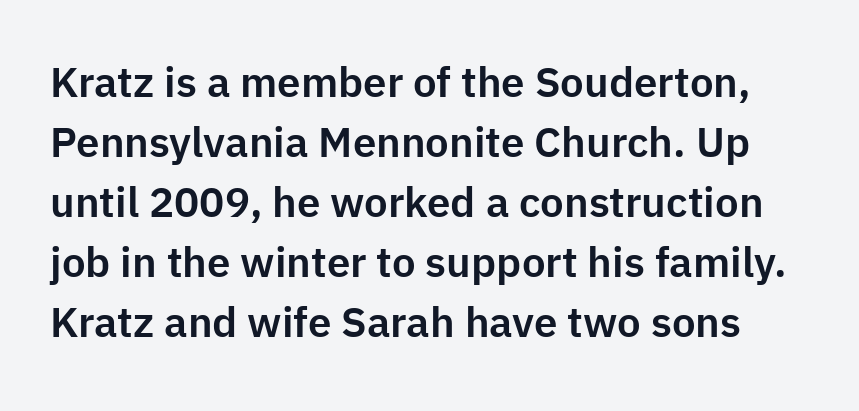
{"serif": "no", "italic": "no", "width": "normal", "stroke_contrast": "low", "x_height": "medium", "monospaced": "no", "underline": "no", "line_spacing": "normal", "line_spacing_ratio": 1.43, "letter_spacing": "normal", "letter_spacing_em": 0.0, "glyph_px": 42}
